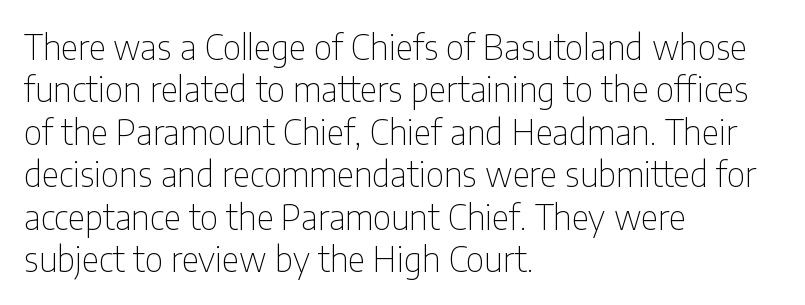
Characters remain perfectly vertical along every line. Here the designer chose a conventional face with non-uniform glyph widths. The rendering anchors every line to the left-hand side. Check where the strokes stop: nothing finishes them off — pure sans. Tracking here is standard; glyphs follow each other at the usual distance.
